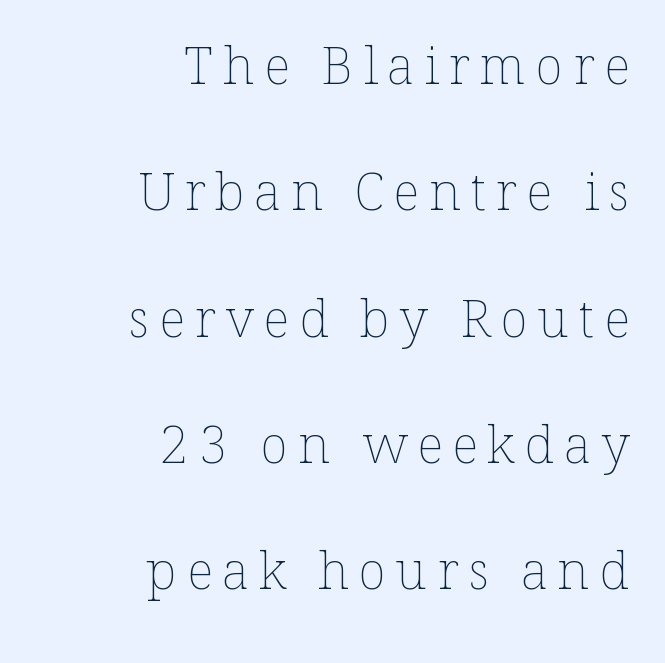
How would I describe the line gaps? Wide and relaxed. This sample has the flowing, uneven cadence of proportional lettering. Nobody drew a line under any word here. In CSS terms this would be text-align: right. Nope, not italic — everything's standing straight.
